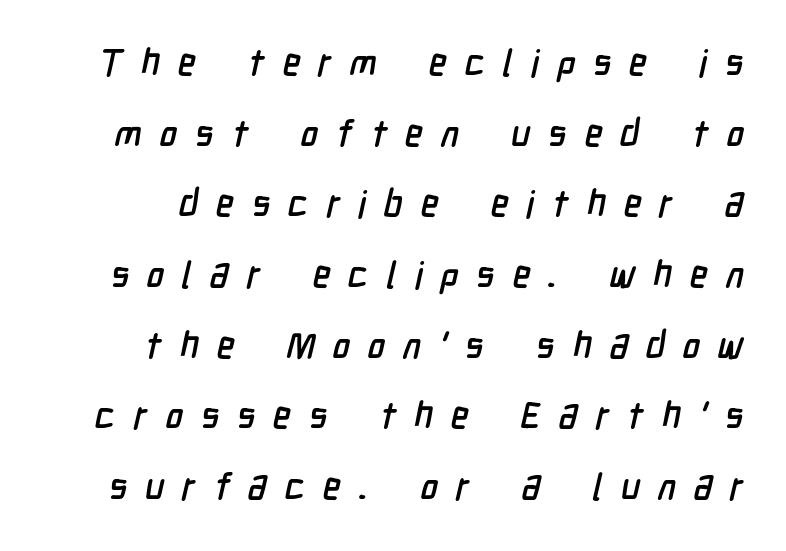
{"serif": "no", "width": "condensed", "stroke_contrast": "low", "x_height": "medium", "monospaced": "no", "underline": "no", "line_spacing": "loose", "line_spacing_ratio": 1.91, "letter_spacing": "wide", "letter_spacing_em": 0.48, "glyph_px": 37}
